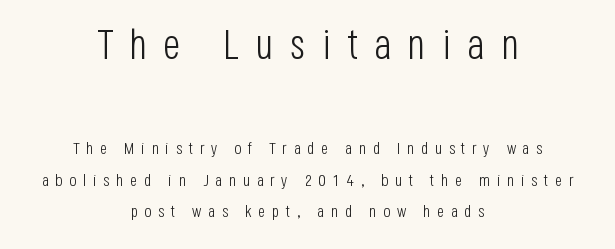
Q: Is the text bold? A: No.
Q: Is the text italic (slanted)? A: No, it is upright.
Q: Is the typeface a serif or a sans-serif typeface? A: Sans-serif.
Q: Is the text underlined? A: No.
Q: How is the paragraph aligned? A: Centered.
Q: Is the spacing between letters normal or unusually wide? A: Unusually wide.
Q: Which block of text is set in a larger size, the first (top) or the second (bottom)? A: The first (top) one.
Q: Width (condensed, normal, or wide)? A: Condensed.
Q: Stroke contrast? A: Low.
Q: x-height? A: Large.
Q: Monospaced? A: No.
